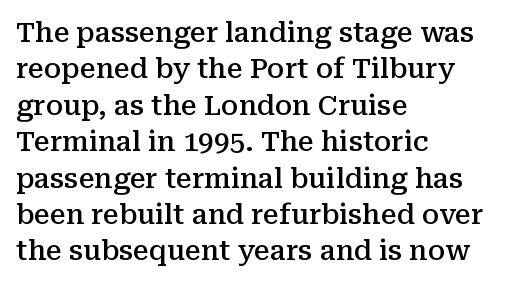
{"serif": "yes", "italic": "no", "bold": "semi", "weight": "semibold", "width": "normal", "stroke_contrast": "medium", "x_height": "medium", "monospaced": "no", "underline": "no", "align": "left", "line_spacing": "normal", "line_spacing_ratio": 1.3, "letter_spacing": "normal", "letter_spacing_em": 0.0, "glyph_px": 28}
